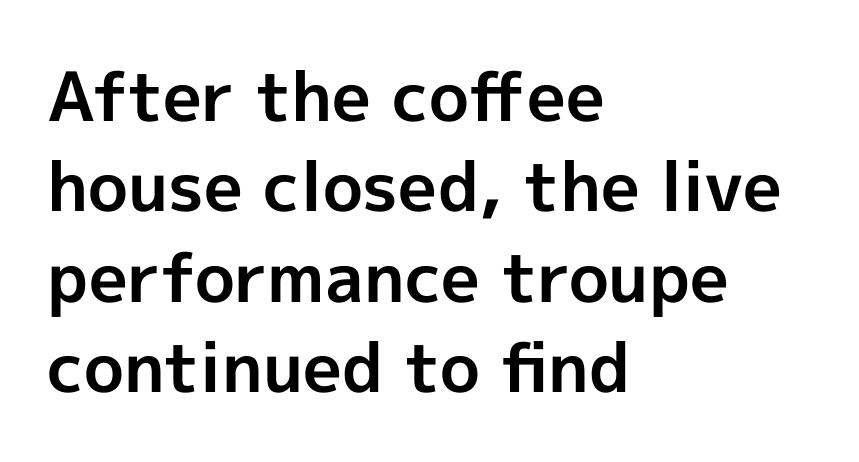
{"serif": "no", "italic": "no", "bold": "yes", "weight": "bold", "width": "normal", "x_height": "medium", "monospaced": "no", "underline": "no", "align": "left", "line_spacing": "normal", "line_spacing_ratio": 1.33, "letter_spacing": "normal", "letter_spacing_em": 0.0, "glyph_px": 68}
